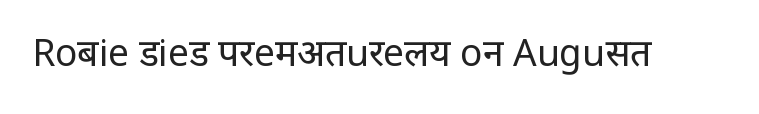
In terms of letterspacing, this is plain default setting. The passage shown is not underscored anywhere. Character widths vary here, with narrow letters taking less room than wide ones. Heaviness? Minimal to ordinary, like unemphasized prose.
